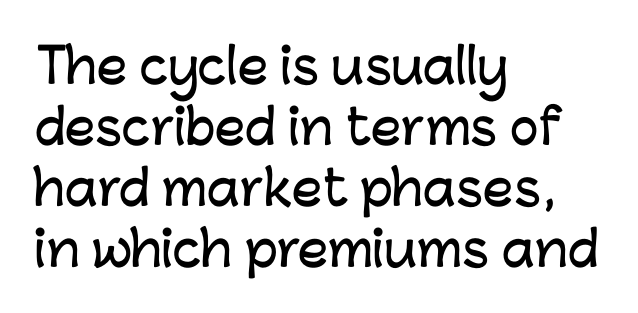
Q: Is the text italic (slanted)? A: No, it is upright.
Q: Is the typeface a serif or a sans-serif typeface? A: Sans-serif.
Q: Is the text underlined? A: No.
Q: How is the paragraph aligned? A: Left-aligned.
Q: Is the spacing between letters normal or unusually wide? A: Normal.
Q: Is the spacing between lines tight, normal or loose? A: Normal.
Q: Width (condensed, normal, or wide)? A: Normal.
Q: Stroke contrast? A: Low.
Q: x-height? A: Medium.
Q: Monospaced? A: No.
